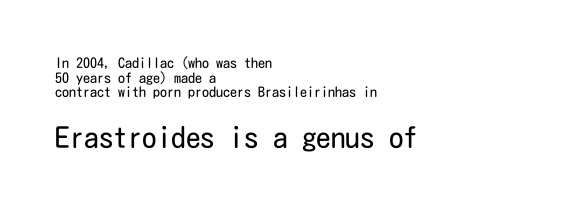
The image shows 29 px regular-weight, condensed sans-serif type, upright; set left-aligned, tight line spacing (1.04x), normal letter spacing, not underlined; the second (bottom) block is 2.07x larger; low stroke contrast and a medium x-height.
